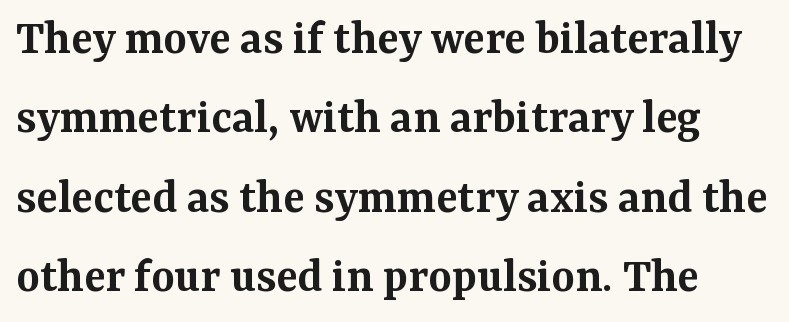
{"serif": "yes", "italic": "no", "bold": "semi", "weight": "semibold", "width": "normal", "stroke_contrast": "medium", "x_height": "medium", "monospaced": "no", "underline": "no", "line_spacing": "normal", "line_spacing_ratio": 1.59, "letter_spacing": "normal", "letter_spacing_em": 0.0, "glyph_px": 50}
